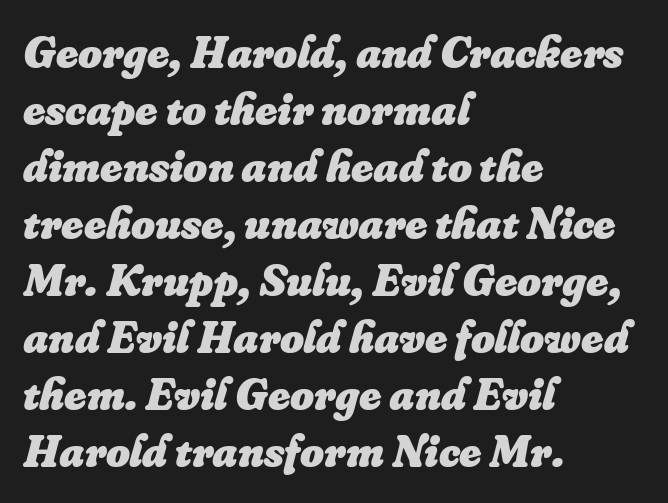
Q: Is the text bold? A: Yes.
Q: Is the text italic (slanted)? A: Yes, it leans right by about 16 degrees.
Q: Is the text underlined? A: No.
Q: How is the paragraph aligned? A: Left-aligned.
Q: Is the spacing between letters normal or unusually wide? A: Normal.
Q: Width (condensed, normal, or wide)? A: Normal.
Q: Stroke contrast? A: Low.
Q: x-height? A: Small.
Q: Monospaced? A: No.
